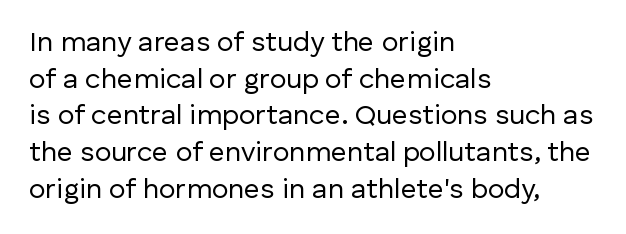
{"serif": "no", "italic": "no", "bold": "no", "weight": "regular", "width": "normal", "stroke_contrast": "low", "x_height": "medium", "monospaced": "no", "underline": "no", "align": "left", "line_spacing": "normal", "line_spacing_ratio": 1.31, "letter_spacing": "normal", "letter_spacing_em": 0.0, "glyph_px": 28}
